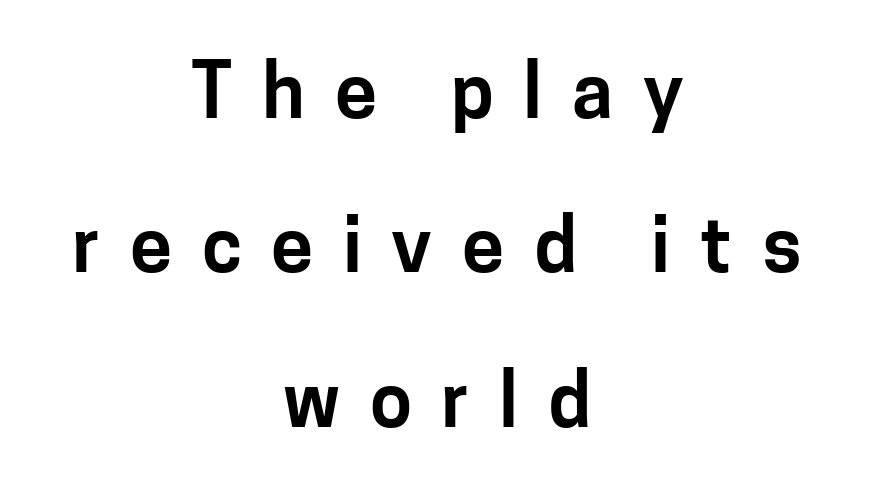
Q: Is the text italic (slanted)? A: No, it is upright.
Q: Is the typeface a serif or a sans-serif typeface? A: Sans-serif.
Q: Is the text underlined? A: No.
Q: How is the paragraph aligned? A: Centered.
Q: Is the spacing between letters normal or unusually wide? A: Unusually wide.
Q: Is the spacing between lines tight, normal or loose? A: Loose.
Q: Width (condensed, normal, or wide)? A: Normal.
Q: Stroke contrast? A: Low.
Q: x-height? A: Medium.
Q: Monospaced? A: No.
